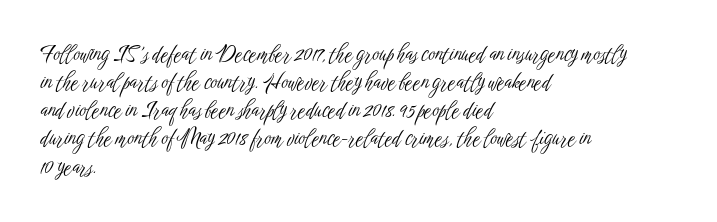
{"bold": "no", "underline": "no", "align": "left", "line_spacing": "normal", "line_spacing_ratio": 1.34, "letter_spacing": "normal", "letter_spacing_em": 0.0, "glyph_px": 21}
